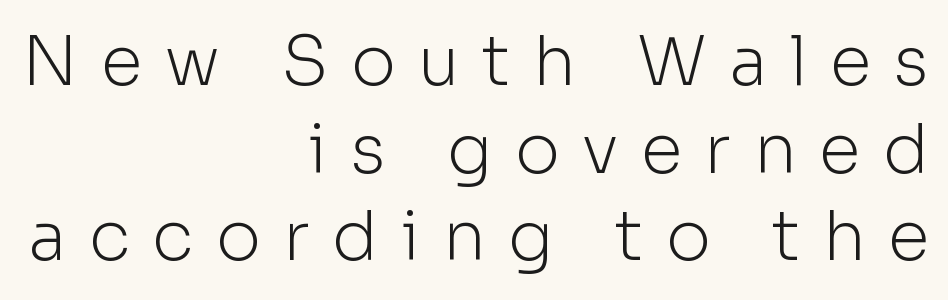
The gap between lines stays unmarked. Display-style spreading of the glyphs; the letterfit is very open. Serif or sans? Sans — the stroke terminals are bare. The letterforms sit at book weight or below. Honestly, the row spacing looks completely unremarkable. Horizontal alignment here is rightward, an uncommon choice for prose.
